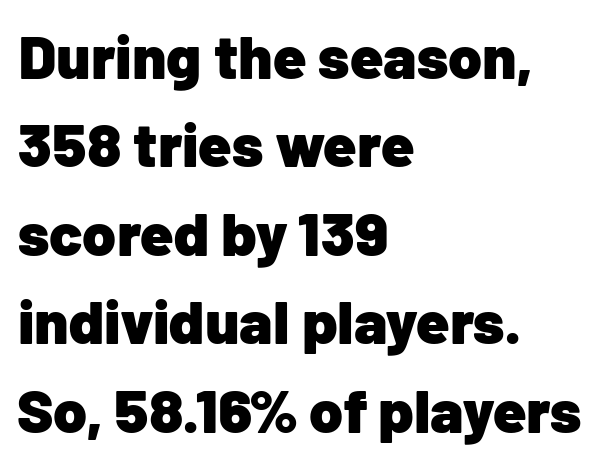
Q: Is the text bold? A: Yes.
Q: Is the text italic (slanted)? A: No, it is upright.
Q: Is the typeface a serif or a sans-serif typeface? A: Sans-serif.
Q: Is the text underlined? A: No.
Q: How is the paragraph aligned? A: Left-aligned.
Q: Is the spacing between letters normal or unusually wide? A: Normal.
Q: Is the spacing between lines tight, normal or loose? A: Normal.
Q: Width (condensed, normal, or wide)? A: Normal.
Q: Stroke contrast? A: Low.
Q: x-height? A: Medium.
Q: Monospaced? A: No.
